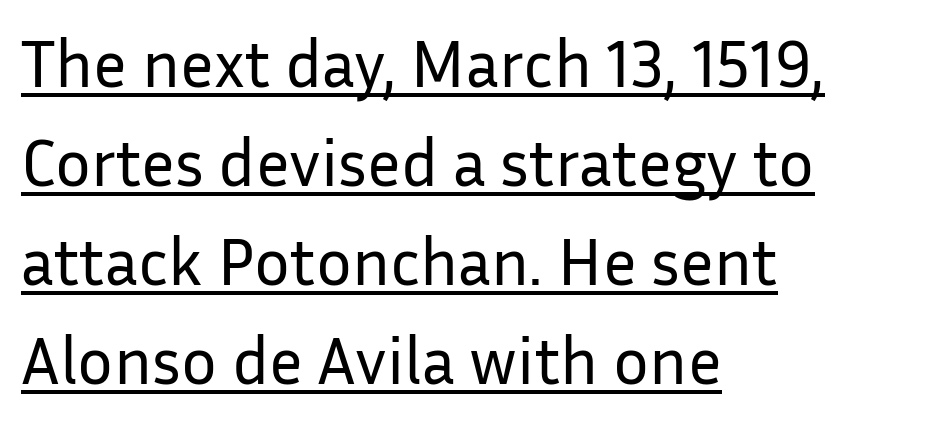
Reading down the column, the eye jumps a familiar distance to each next line. Underline: present. Is there any slant? The stems are plumb. Observe the absence of serifs on each vertical stroke in this sample. Line starts are locked; line ends wander. Here the designer chose a conventional face with non-uniform glyph widths.
